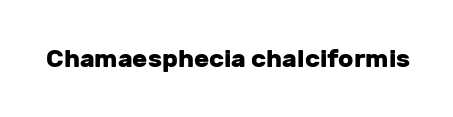
Q: Is the text bold? A: Yes.
Q: Is the text italic (slanted)? A: No, it is upright.
Q: Is the text underlined? A: No.
Q: Is the spacing between letters normal or unusually wide? A: Normal.
